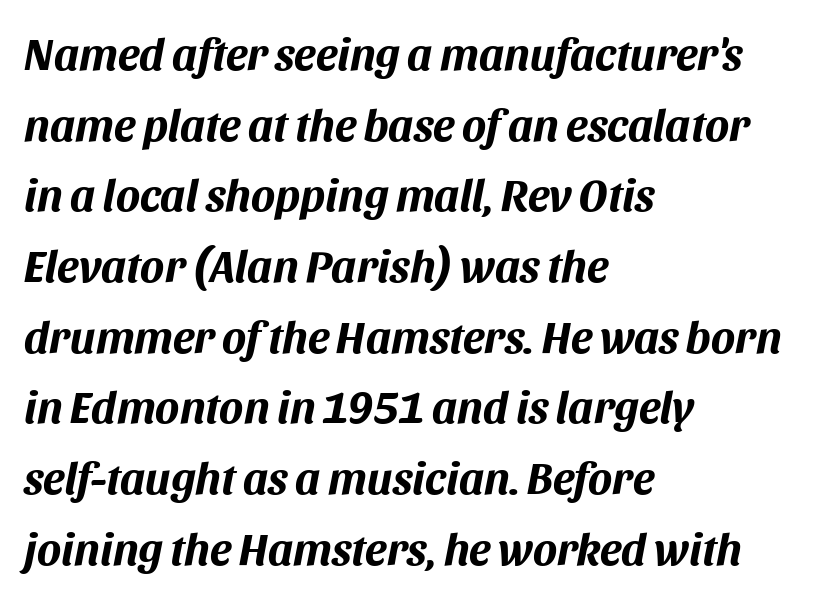
The image shows 45 px bold type, italic (leaning right); set left-aligned, normal line spacing (1.57x), normal letter spacing, not underlined; medium stroke contrast and a large x-height.
